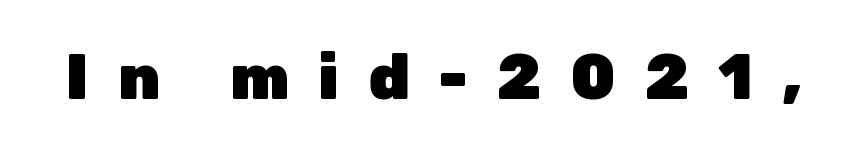
The image shows 63 px heavy sans-serif type, upright; set unusually wide letter spacing (+0.46 em), not underlined; low stroke contrast and a medium x-height.
